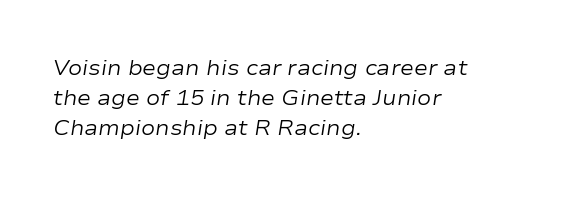
Q: Is the text bold? A: No.
Q: Is the text italic (slanted)? A: Yes, it leans right by about 9 degrees.
Q: Is the text underlined? A: No.
Q: How is the paragraph aligned? A: Left-aligned.
Q: Is the spacing between letters normal or unusually wide? A: Normal.
Q: Is the spacing between lines tight, normal or loose? A: Normal.
